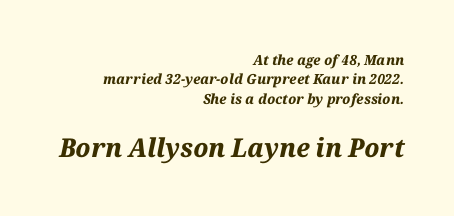
You can tell it's italic because the verticals aren't actually vertical. The baseline area is clear. Default kerning and tracking; the words read as compact shapes. Typographic density is high because the face is bold. Compare the two chunks: the lower has the greater cap height.
